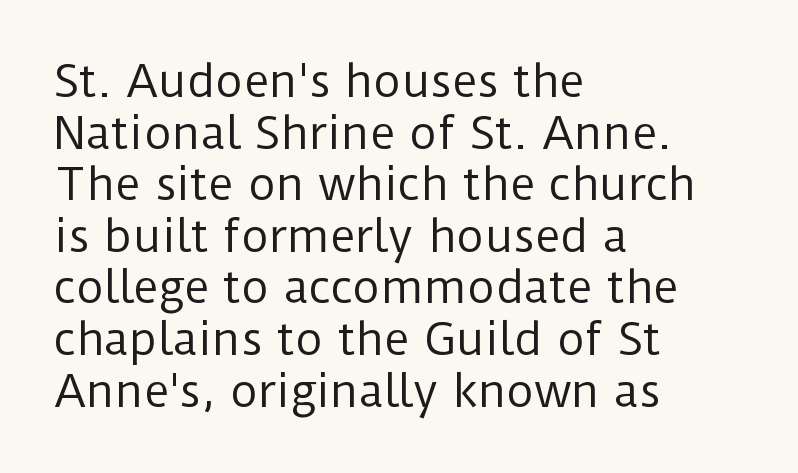
It's the straight-up-and-down kind of type. The typesetter chose a ragged-right arrangement here. Compared with typical body copy, the letter spacing here is the same. Weight: not bold — regular or lighter. The rendering uses natural spacing where letterforms have individual widths. Serif or sans? Sans — the stroke terminals are bare.
